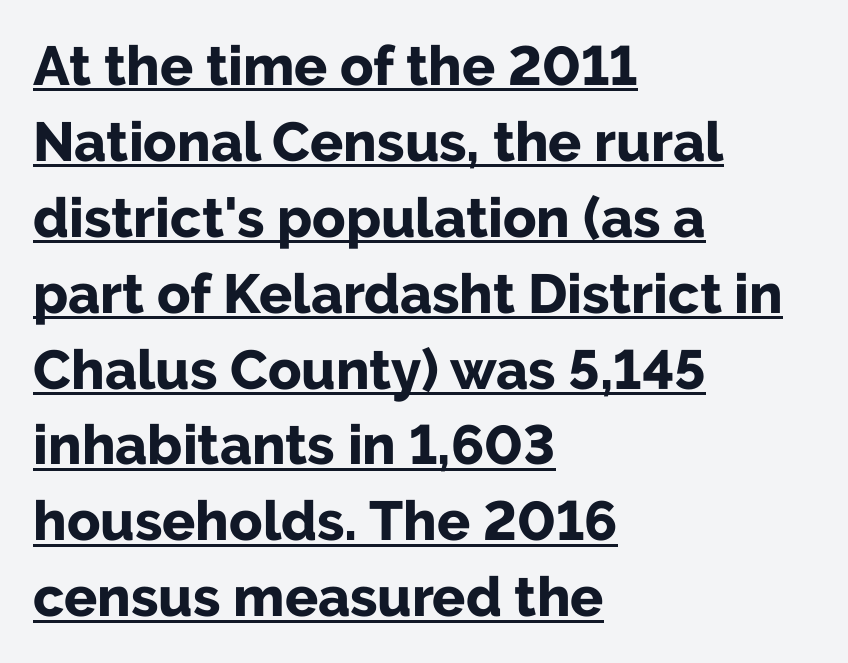
{"serif": "no", "italic": "no", "bold": "yes", "weight": "bold", "width": "normal", "stroke_contrast": "low", "x_height": "medium", "monospaced": "no", "underline": "yes", "align": "left", "line_spacing": "normal", "line_spacing_ratio": 1.38, "letter_spacing": "normal", "letter_spacing_em": 0.0, "glyph_px": 55}
